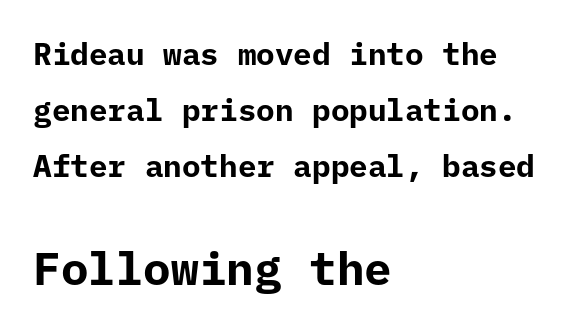
Nope, not italic — everything's standing straight. This is sans-serif lettering, the kind often seen on screens and signage. Here the glyphs are tracked normally, forming tight word shapes. Underline: absent. Looks like terminal output: every glyph gets an equal slot.
